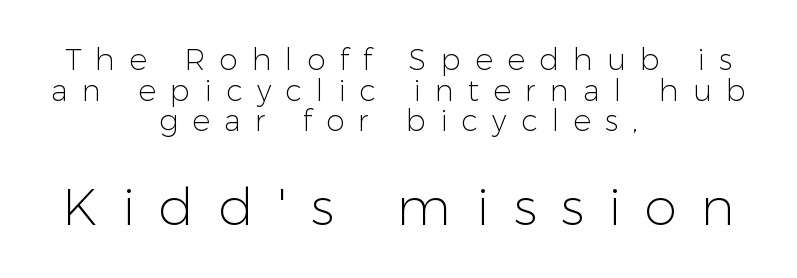
Q: Is the text bold? A: No.
Q: Is the text italic (slanted)? A: No, it is upright.
Q: Is the typeface a serif or a sans-serif typeface? A: Sans-serif.
Q: Is the text underlined? A: No.
Q: How is the paragraph aligned? A: Centered.
Q: Is the spacing between letters normal or unusually wide? A: Unusually wide.
Q: Is the spacing between lines tight, normal or loose? A: Tight.
Q: Which block of text is set in a larger size, the first (top) or the second (bottom)? A: The second (bottom) one.
Q: Width (condensed, normal, or wide)? A: Normal.
Q: Stroke contrast? A: Low.
Q: x-height? A: Medium.
Q: Monospaced? A: No.
